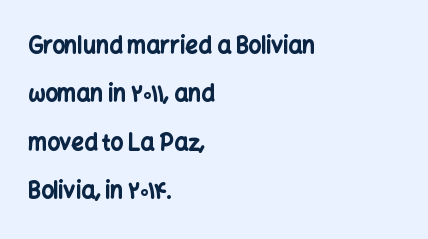
Q: Is the text bold? A: Yes.
Q: Is the text italic (slanted)? A: No, it is upright.
Q: Is the text underlined? A: No.
Q: How is the paragraph aligned? A: Left-aligned.
Q: Is the spacing between letters normal or unusually wide? A: Normal.
Q: Is the spacing between lines tight, normal or loose? A: Loose.
